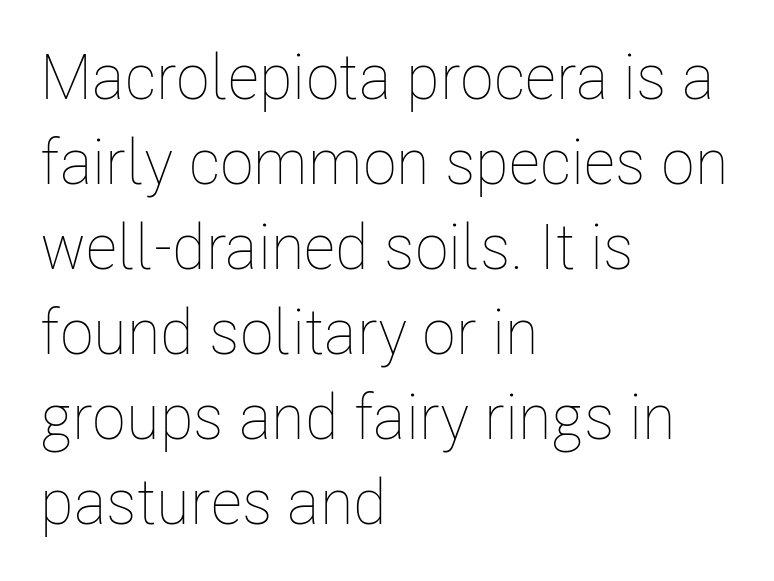
The strip under each line holds only bare page. The typesetting does not lean heavy: it is not bold. Posture: vertical. Students, observe: this is what conventionally led text looks like. Here the designer chose a conventional face with non-uniform glyph widths.
